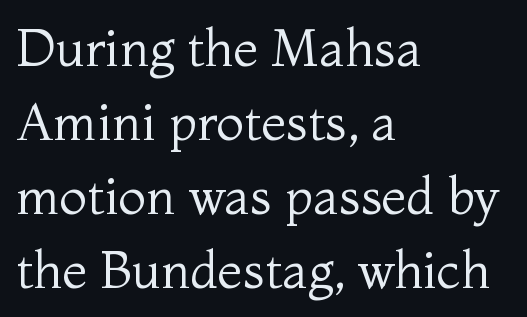
Q: Is the text bold? A: No.
Q: Is the text italic (slanted)? A: No, it is upright.
Q: Is the typeface a serif or a sans-serif typeface? A: Serif.
Q: Is the text underlined? A: No.
Q: How is the paragraph aligned? A: Left-aligned.
Q: Is the spacing between letters normal or unusually wide? A: Normal.
Q: Is the spacing between lines tight, normal or loose? A: Normal.
Q: Width (condensed, normal, or wide)? A: Normal.
Q: Stroke contrast? A: Medium.
Q: x-height? A: Medium.
Q: Monospaced? A: No.
